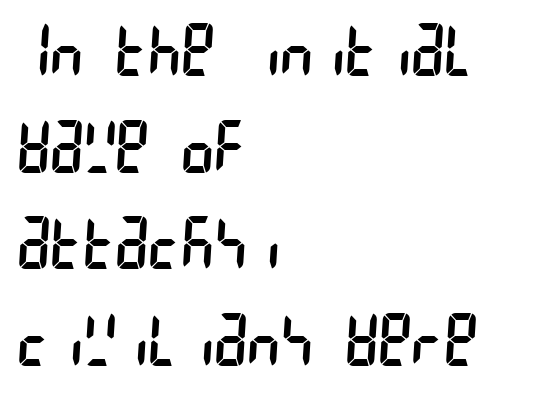
The image shows 70 px regular-weight, condensed sans-serif type; set left-aligned, normal line spacing (1.38x), normal letter spacing, not underlined; low stroke contrast and a large x-height.
